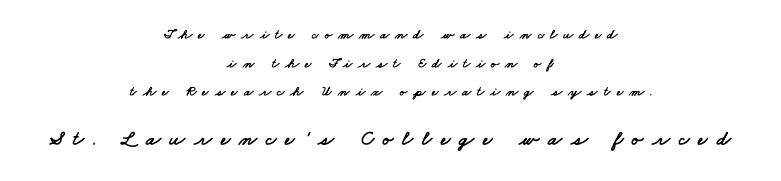
The image shows 21 px text type; set centered, loose line spacing (2.04x), unusually wide letter spacing (+0.42 em), not underlined; the second (bottom) block is 1.5x larger.
